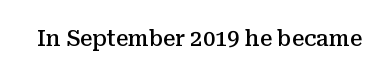
The image shows 22 px text type, upright; set normal letter spacing, not underlined.
